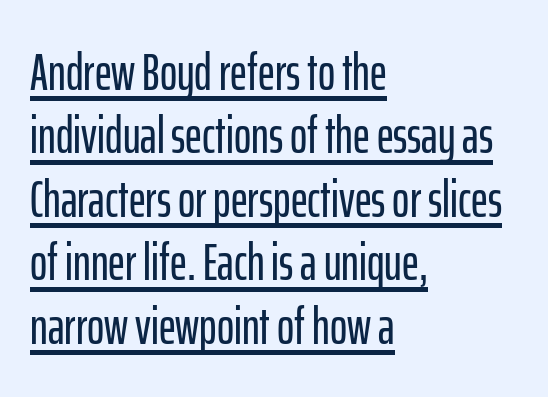
Think of a printed novel: that variable character pitch is what you see here. The face used here is a sans, in the tradition of grotesques and geometrics. The letters sit at their default tracking, neither squeezed nor spread. Teacher's note: observe the even left margin — that is flush-left alignment. Like a heading marked for emphasis, these lines bear an underscore. Ascenders rise straight up at ninety degrees.
